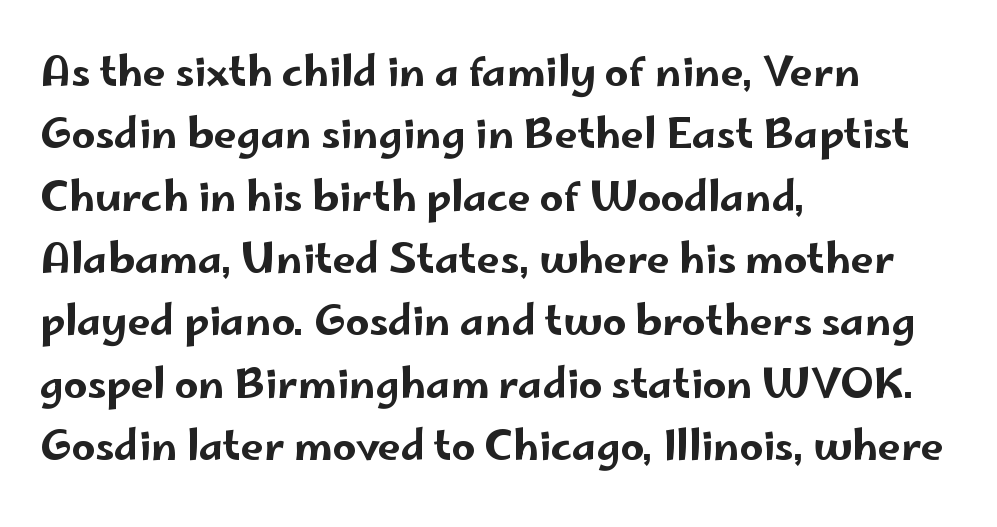
The image shows 41 px wide sans-serif type, upright; set left-aligned, normal line spacing (1.52x), normal letter spacing, not underlined; low stroke contrast and a small x-height.
